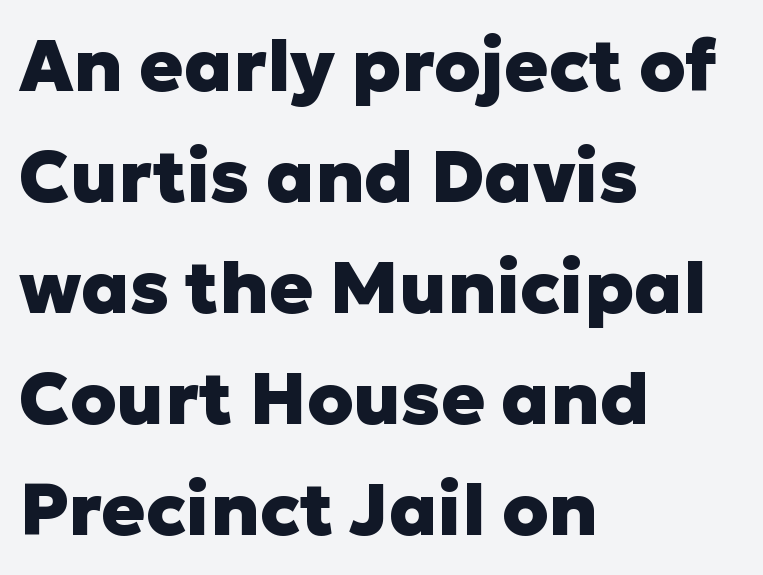
{"serif": "no", "italic": "no", "bold": "yes", "weight": "heavy", "width": "normal", "stroke_contrast": "low", "x_height": "medium", "monospaced": "no", "underline": "no", "align": "left", "line_spacing": "normal", "line_spacing_ratio": 1.52, "letter_spacing": "normal", "letter_spacing_em": 0.0, "glyph_px": 73}
